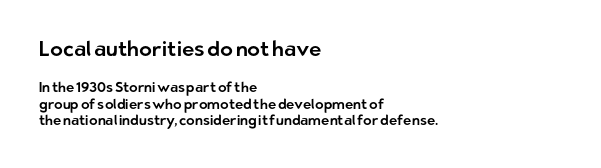
When letters stand straight like this, we call the style roman or upright. The lines are quadded left. Tracking here is standard; glyphs follow each other at the usual distance. The emphasis by scale lands on block number one, above.
